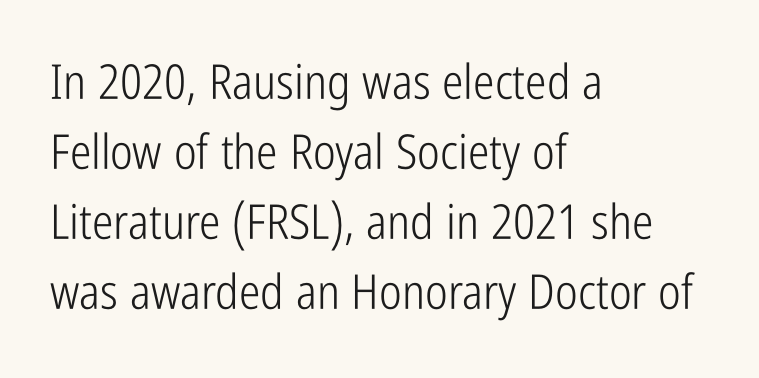
Q: Is the text bold? A: No.
Q: Is the text italic (slanted)? A: No, it is upright.
Q: Is the typeface a serif or a sans-serif typeface? A: Sans-serif.
Q: Is the text underlined? A: No.
Q: How is the paragraph aligned? A: Left-aligned.
Q: Is the spacing between letters normal or unusually wide? A: Normal.
Q: Is the spacing between lines tight, normal or loose? A: Normal.
Q: Width (condensed, normal, or wide)? A: Condensed.
Q: Stroke contrast? A: Low.
Q: x-height? A: Medium.
Q: Monospaced? A: No.
